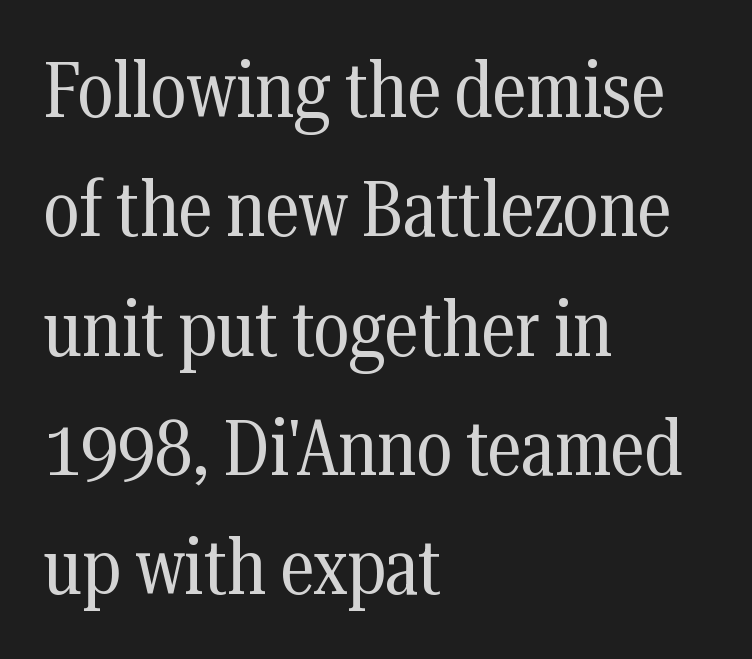
{"serif": "yes", "italic": "no", "bold": "no", "weight": "regular", "width": "condensed", "stroke_contrast": "medium", "x_height": "medium", "monospaced": "no", "underline": "no", "align": "left", "line_spacing": "normal", "line_spacing_ratio": 1.53, "letter_spacing": "normal", "letter_spacing_em": 0.0, "glyph_px": 78}
